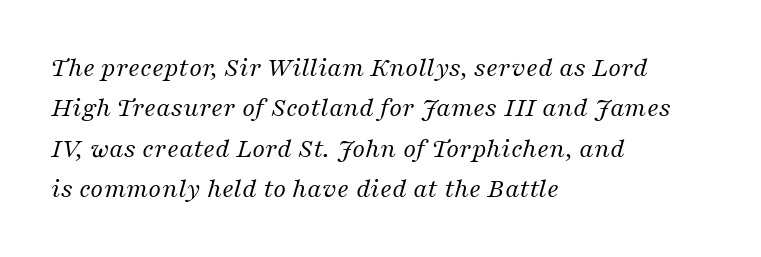
The rendering uses natural spacing where letterforms have individual widths. Teacher's note: observe the even left margin — that is flush-left alignment. The face used here is seriffed, in the tradition of book romans. Looking at the ascenders, they clearly lean. The characters are drawn with everyday or finer stroke widths. Glyph-to-glyph distance matches everyday printed text.
